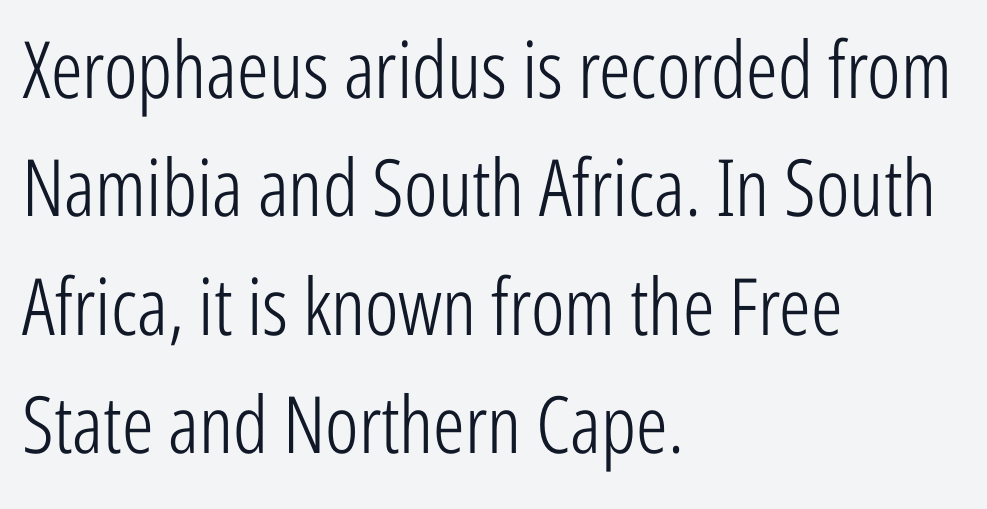
{"serif": "no", "italic": "no", "bold": "no", "weight": "light", "width": "condensed", "stroke_contrast": "low", "x_height": "medium", "monospaced": "no", "underline": "no", "align": "left", "line_spacing": "normal", "line_spacing_ratio": 1.5, "letter_spacing": "normal", "letter_spacing_em": 0.0, "glyph_px": 79}
